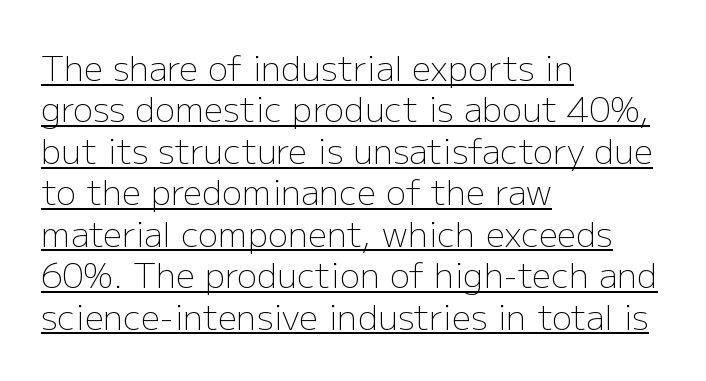
The image shows 34 px light sans-serif type, upright; set left-aligned, line spacing 1.22x, normal letter spacing, underlined; low stroke contrast and a medium x-height.
